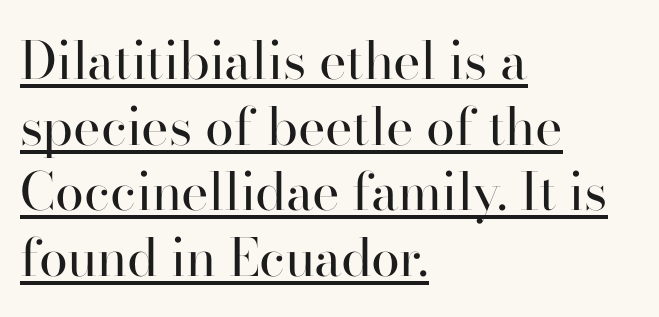
{"serif": "yes", "italic": "no", "bold": "no", "weight": "regular", "width": "normal", "stroke_contrast": "high", "x_height": "small", "monospaced": "no", "underline": "yes", "align": "left", "line_spacing": "normal", "line_spacing_ratio": 1.26, "letter_spacing": "normal", "letter_spacing_em": 0.0, "glyph_px": 52}
